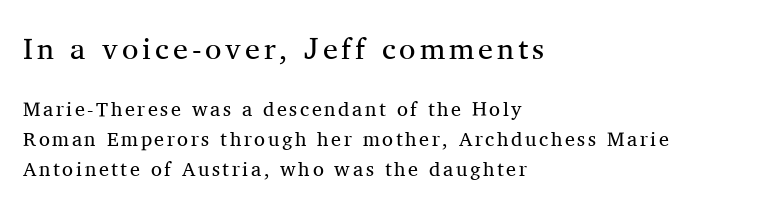
Q: Is the text bold? A: No.
Q: Is the text italic (slanted)? A: No, it is upright.
Q: Is the typeface a serif or a sans-serif typeface? A: Serif.
Q: Is the text underlined? A: No.
Q: How is the paragraph aligned? A: Left-aligned.
Q: Is the spacing between lines tight, normal or loose? A: Normal.
Q: Which block of text is set in a larger size, the first (top) or the second (bottom)? A: The first (top) one.
Q: Width (condensed, normal, or wide)? A: Normal.
Q: Stroke contrast? A: Medium.
Q: x-height? A: Medium.
Q: Monospaced? A: No.
